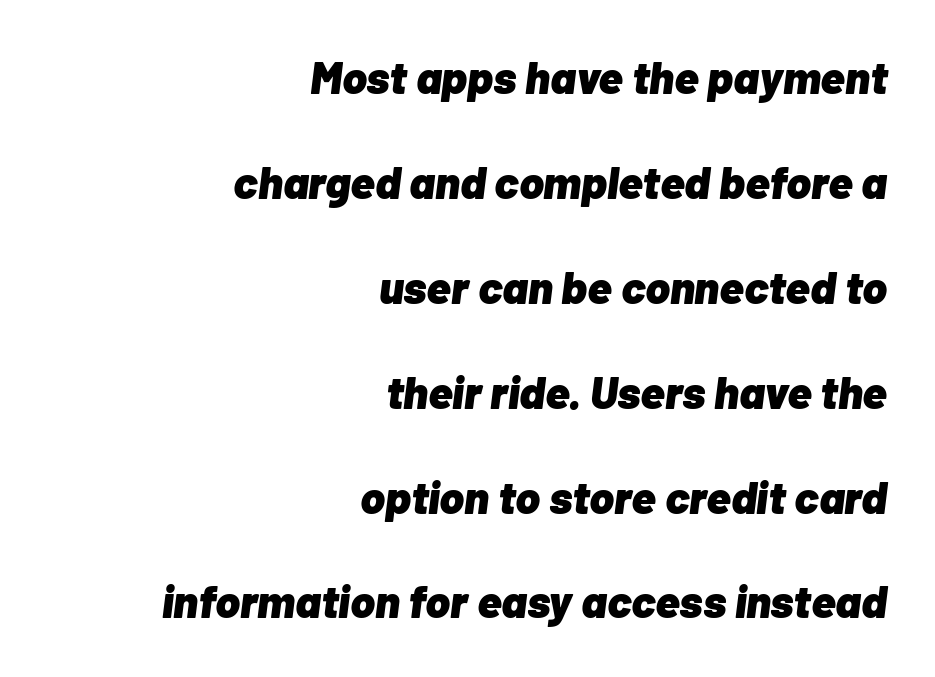
The image shows 46 px heavy type, italic (leaning right); set right-aligned, loose line spacing (2.28x), normal letter spacing, not underlined; low stroke contrast and a medium x-height.
